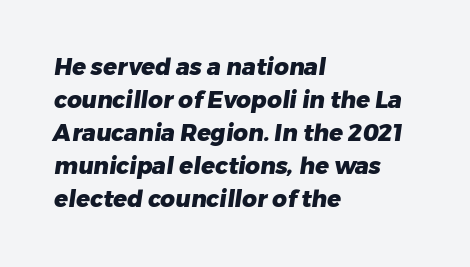
{"bold": "yes", "underline": "no", "align": "left", "line_spacing": "normal", "line_spacing_ratio": 1.43, "letter_spacing": "normal", "letter_spacing_em": 0.0, "glyph_px": 23}
